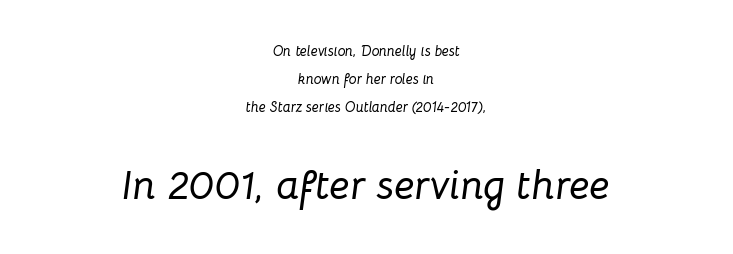
Q: Is the text italic (slanted)? A: Yes, it leans right by about 8 degrees.
Q: Is the text underlined? A: No.
Q: How is the paragraph aligned? A: Centered.
Q: Is the spacing between letters normal or unusually wide? A: Normal.
Q: Is the spacing between lines tight, normal or loose? A: Loose.
Q: Which block of text is set in a larger size, the first (top) or the second (bottom)? A: The second (bottom) one.
Q: Width (condensed, normal, or wide)? A: Normal.
Q: Stroke contrast? A: Low.
Q: x-height? A: Medium.
Q: Monospaced? A: No.
